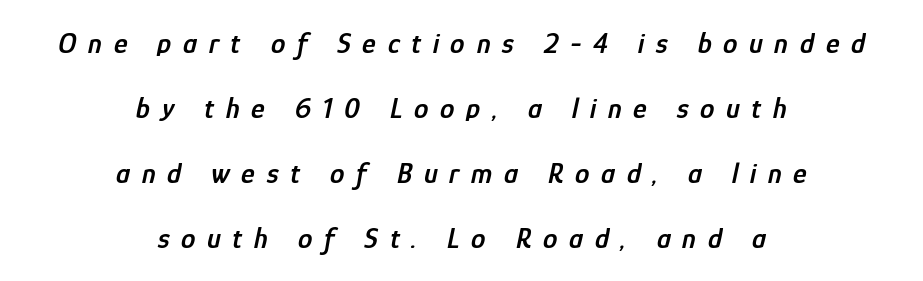
{"italic": "yes", "lean": "right", "slant_degrees": 12, "bold": "semi", "weight": "semibold", "width": "condensed", "stroke_contrast": "low", "x_height": "medium", "monospaced": "no", "underline": "no", "align": "center", "line_spacing": "loose", "line_spacing_ratio": 2.24, "letter_spacing": "wide", "letter_spacing_em": 0.4, "glyph_px": 29}
